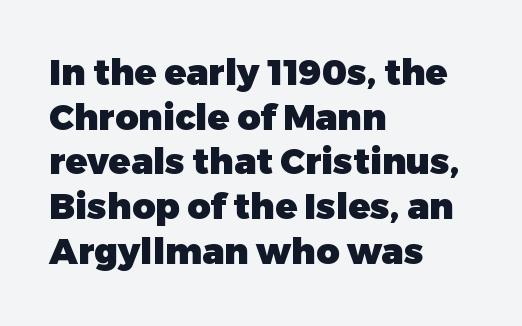
The image shows 36 px heavy sans-serif type, upright; set left-aligned, line spacing 1.24x, normal letter spacing, not underlined; low stroke contrast and a medium x-height.
